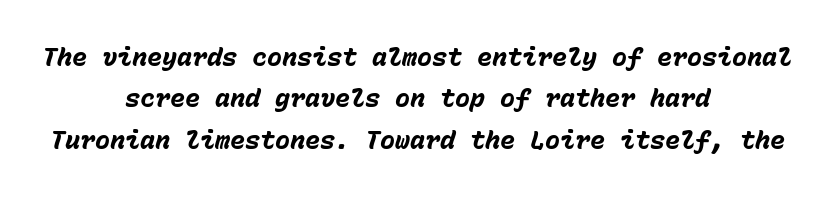
Q: Is the text bold? A: Yes.
Q: Is the text italic (slanted)? A: Yes, it leans right by about 15 degrees.
Q: Is the text underlined? A: No.
Q: How is the paragraph aligned? A: Centered.
Q: Is the spacing between letters normal or unusually wide? A: Normal.
Q: Is the spacing between lines tight, normal or loose? A: Normal.
